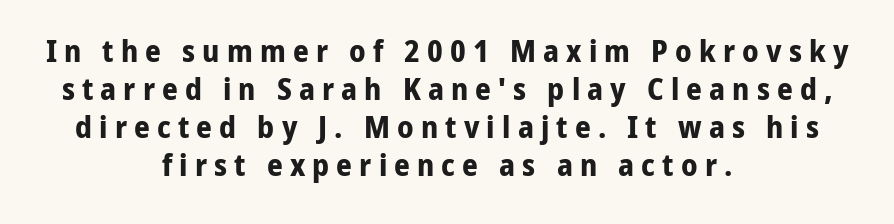
{"serif": "no", "italic": "no", "bold": "yes", "weight": "bold", "width": "condensed", "stroke_contrast": "low", "x_height": "medium", "monospaced": "no", "underline": "no", "align": "center", "line_spacing_ratio": 1.23, "letter_spacing": "wide", "letter_spacing_em": 0.23, "glyph_px": 31}
